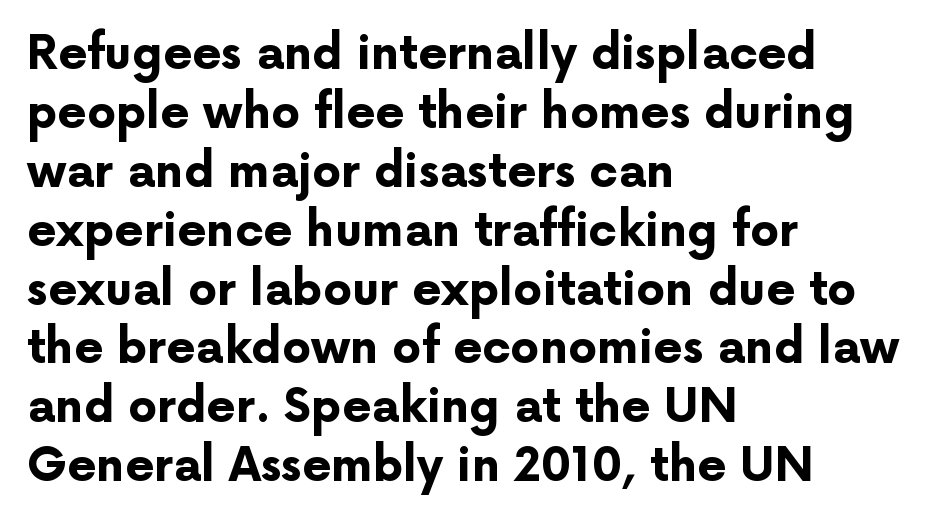
{"serif": "no", "italic": "no", "bold": "yes", "weight": "bold", "width": "normal", "stroke_contrast": "low", "x_height": "medium", "monospaced": "no", "underline": "no", "align": "left", "line_spacing": "normal", "line_spacing_ratio": 1.28, "letter_spacing": "normal", "letter_spacing_em": 0.0, "glyph_px": 46}
